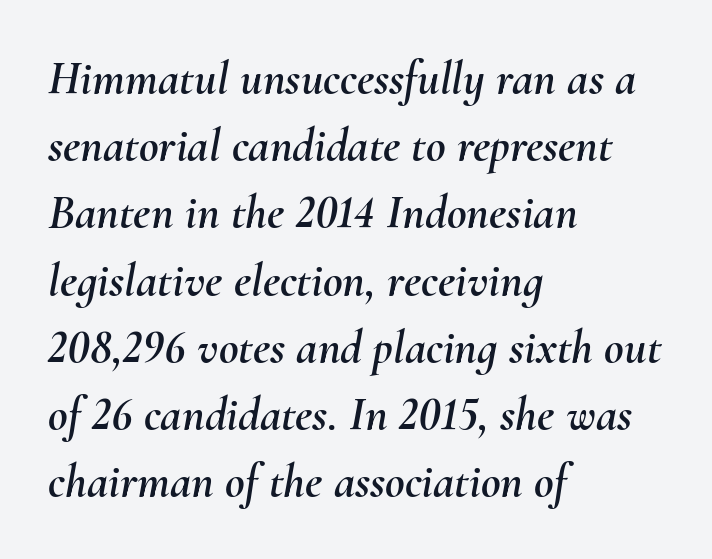
The image shows 48 px text type, italic (leaning right); set left-aligned, normal line spacing (1.4x), normal letter spacing, not underlined; medium stroke contrast and a small x-height.
